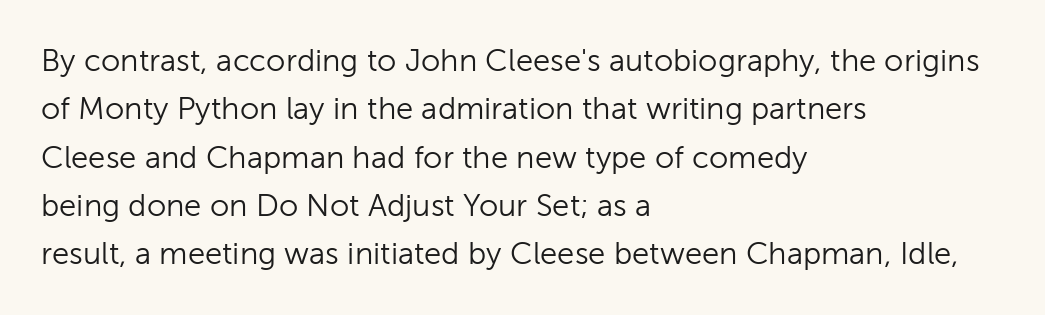
Does the lettering tilt? It doesn't — this is upright. Underlining? Definitely not there. There is no visible air inserted between adjacent glyphs. The lines sit at an ordinary, default distance from one another. Typeset ragged right — the left edge is the straight one. Do the characters align in a grid? No, the font is proportional.
